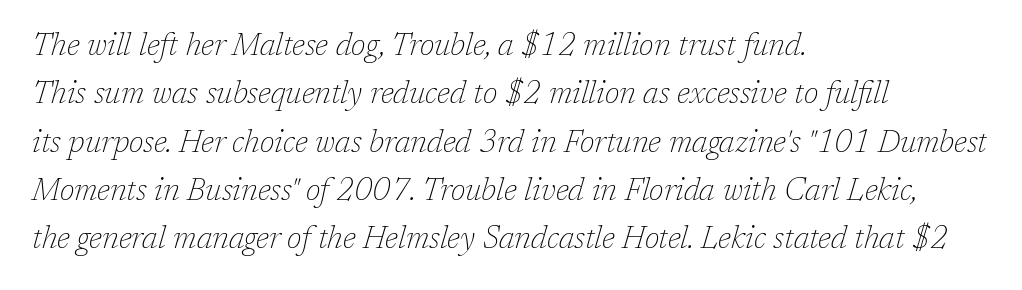
The image shows 31 px thin serif type, italic (leaning right); set left-aligned, normal line spacing (1.56x), normal letter spacing, not underlined; low stroke contrast and a medium x-height.
